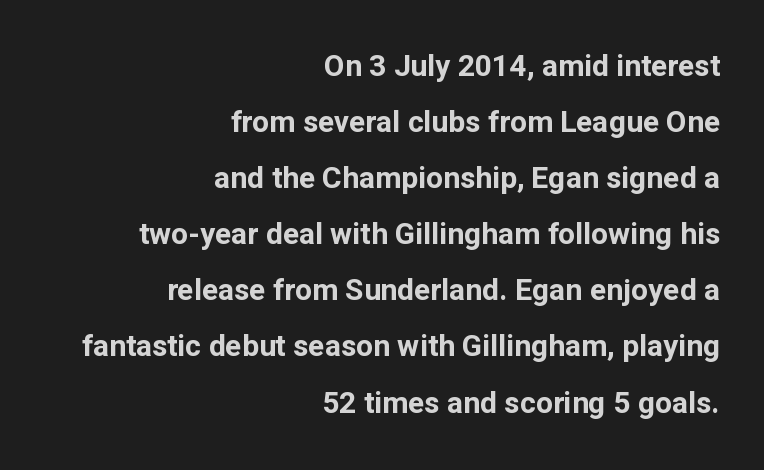
The image shows 30 px bold sans-serif type, upright; set right-aligned, line spacing 1.87x, normal letter spacing, not underlined; low stroke contrast and a medium x-height.
